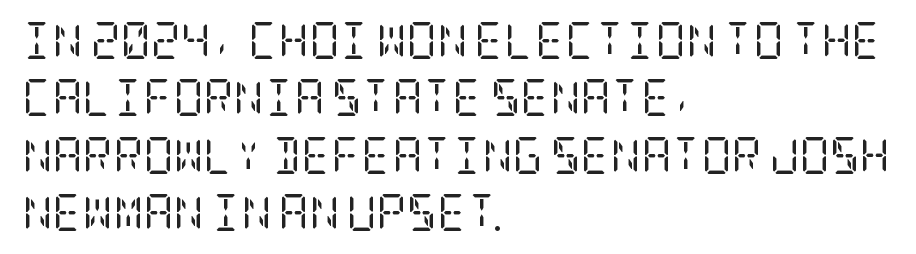
{"serif": "yes", "italic": "no", "bold": "no", "weight": "regular", "width": "condensed", "stroke_contrast": "low", "x_height": "large", "underline": "no", "align": "left", "line_spacing": "normal", "line_spacing_ratio": 1.55, "letter_spacing": "normal", "letter_spacing_em": 0.0, "glyph_px": 37}
